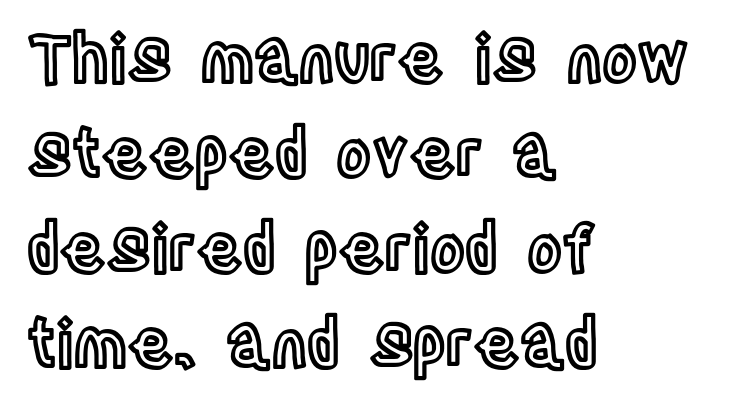
The designer left line spacing at the default. Left-aligned paragraph, ragged on the right. Each row of text sits above clean, open space. Short note: letters normally spaced. The passage shown is typed in a proportional face where columns would drift.
